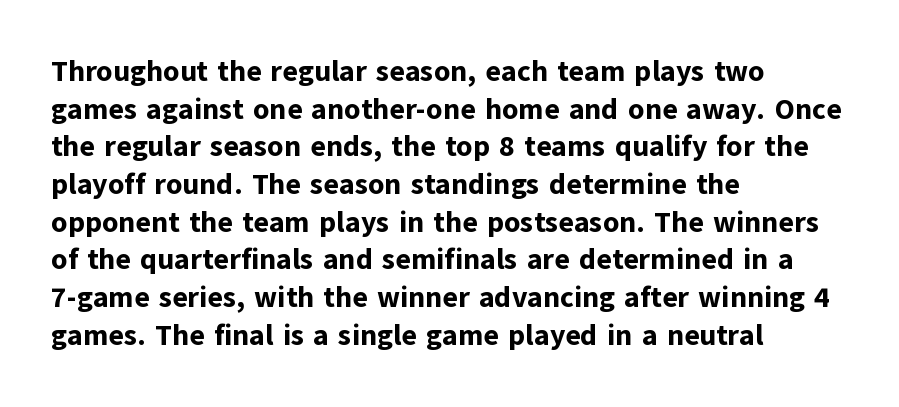
The image shows 29 px bold sans-serif type, upright; set left-aligned, normal line spacing (1.3x), normal letter spacing, not underlined; low stroke contrast and a medium x-height.
